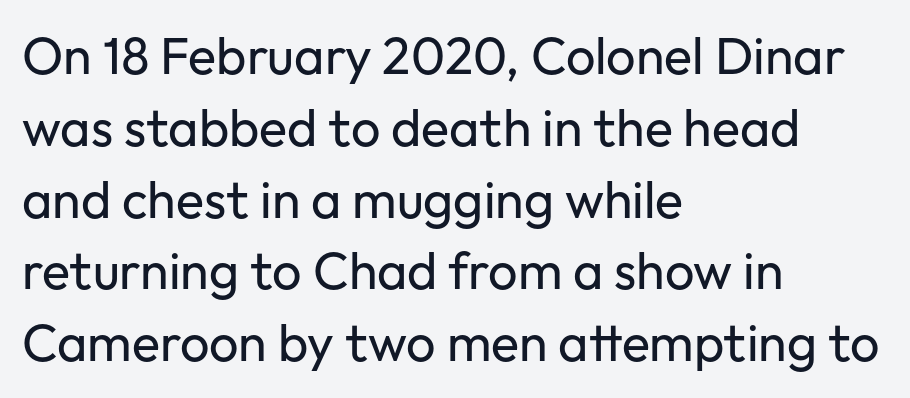
{"serif": "no", "italic": "no", "bold": "no", "weight": "regular", "width": "normal", "stroke_contrast": "low", "x_height": "medium", "monospaced": "no", "underline": "no", "align": "left", "line_spacing": "normal", "line_spacing_ratio": 1.38, "letter_spacing": "normal", "letter_spacing_em": 0.0, "glyph_px": 52}
